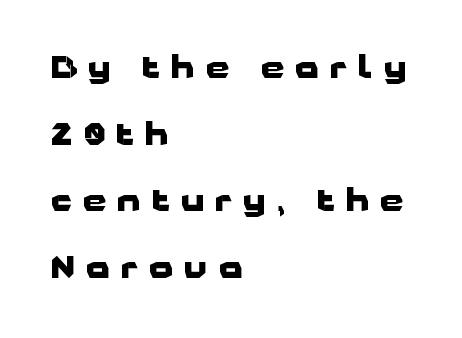
{"serif": "no", "italic": "no", "bold": "yes", "weight": "heavy", "width": "wide", "stroke_contrast": "low", "x_height": "medium", "monospaced": "no", "underline": "no", "align": "left", "line_spacing": "loose", "line_spacing_ratio": 2.22, "letter_spacing": "wide", "letter_spacing_em": 0.38, "glyph_px": 30}
